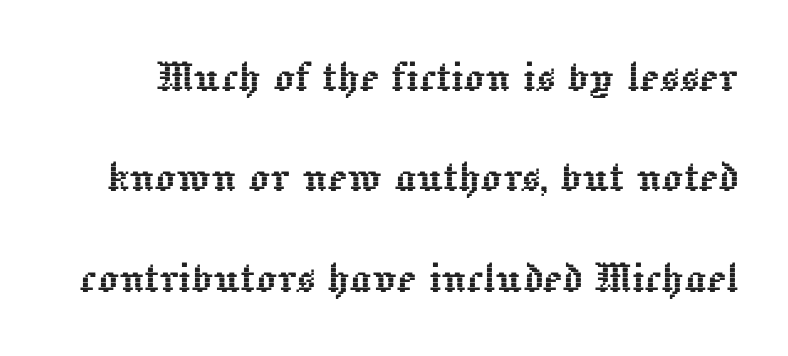
Q: Is the text italic (slanted)? A: No, it is upright.
Q: Is the text underlined? A: No.
Q: Is the spacing between letters normal or unusually wide? A: Normal.
Q: Is the spacing between lines tight, normal or loose? A: Loose.
Q: Width (condensed, normal, or wide)? A: Normal.
Q: x-height? A: Medium.
Q: Monospaced? A: No.
